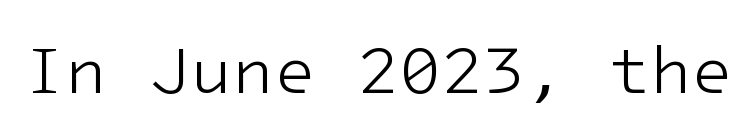
Italic? Not at all — the glyphs are vertical. The letterforms sit shoulder to shoulder at normal distance. Weight: not bold — regular or lighter. Are there feet on the stems? There aren't — it's a sans.
